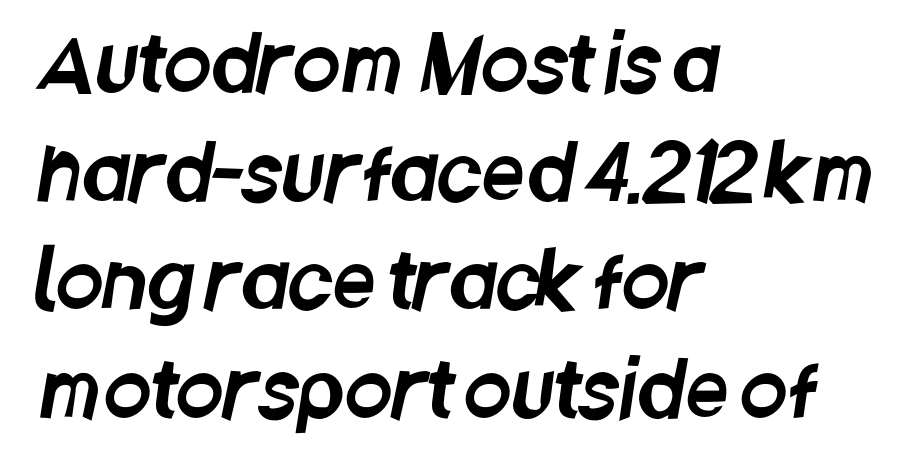
The image shows 77 px condensed sans-serif type; set left-aligned, normal line spacing (1.41x), normal letter spacing, not underlined; low stroke contrast and a large x-height.
